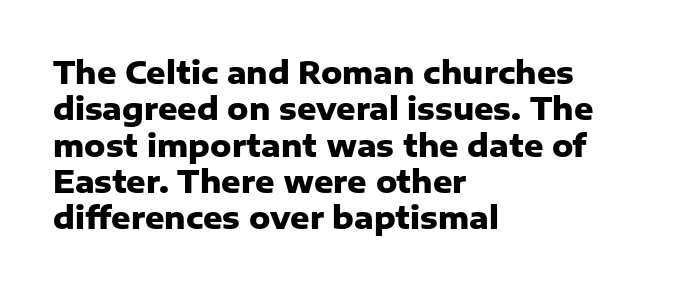
Strokes here are thick enough to call this a true bold. Nothing unusual about the tracking: characters are spaced as the font intends. Character widths vary here, with narrow letters taking less room than wide ones. The string is rendered with underlining switched off. Alignment: flush left.
